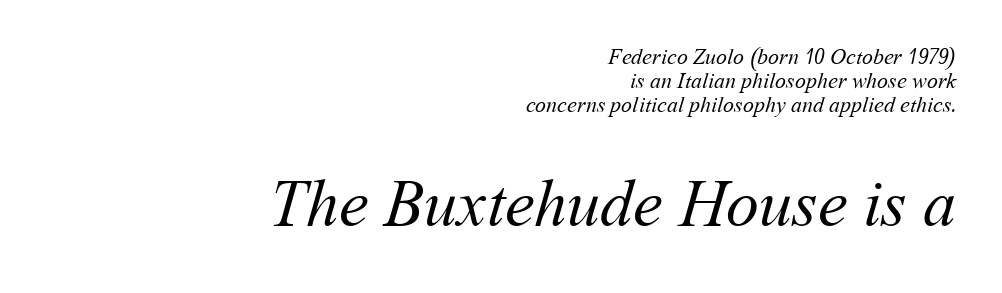
{"bold": "no", "weight": "regular", "width": "normal", "stroke_contrast": "medium", "x_height": "medium", "monospaced": "no", "underline": "no", "align": "right", "line_spacing": "tight", "line_spacing_ratio": 1.1, "letter_spacing": "normal", "letter_spacing_em": 0.0, "larger_block": "second", "size_ratio": 3.0, "glyph_px": 66}
